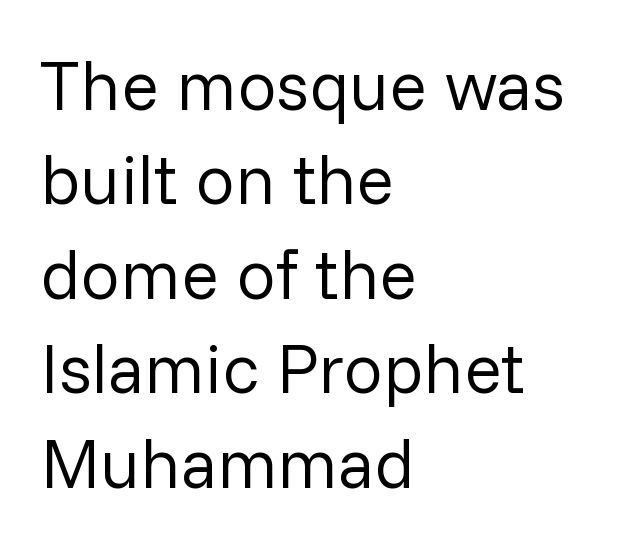
The image shows 70 px regular-weight sans-serif type, upright; set left-aligned, normal line spacing (1.35x), normal letter spacing, not underlined; low stroke contrast and a medium x-height.
